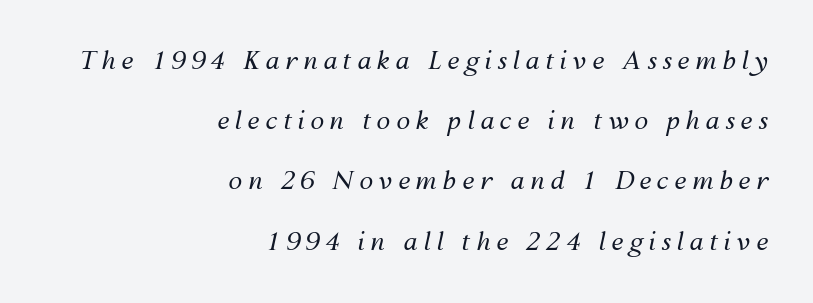
{"italic": "yes", "lean": "right", "slant_degrees": 12, "bold": "no", "underline": "no", "align": "right", "line_spacing": "loose", "line_spacing_ratio": 2.41, "letter_spacing": "wide", "letter_spacing_em": 0.22, "glyph_px": 25}
